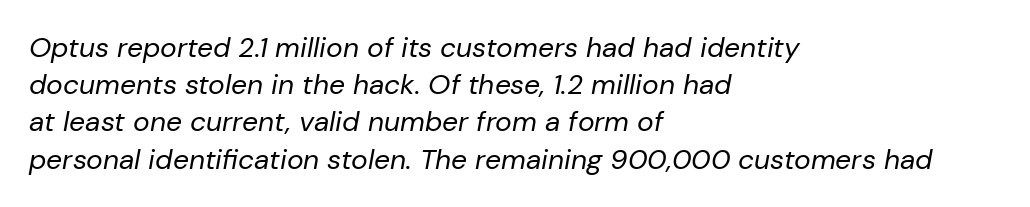
The image shows 28 px regular-weight type, italic (leaning right); set left-aligned, normal line spacing (1.33x), normal letter spacing, not underlined; low stroke contrast and a medium x-height.
